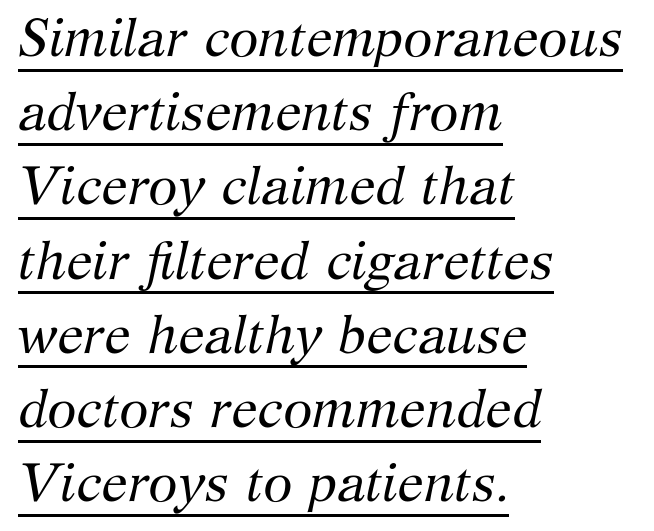
{"serif": "yes", "italic": "yes", "lean": "right", "slant_degrees": 12, "bold": "no", "weight": "regular", "width": "normal", "stroke_contrast": "medium", "x_height": "medium", "monospaced": "no", "underline": "yes", "align": "left", "line_spacing": "normal", "line_spacing_ratio": 1.4, "letter_spacing": "normal", "letter_spacing_em": 0.0, "glyph_px": 53}
